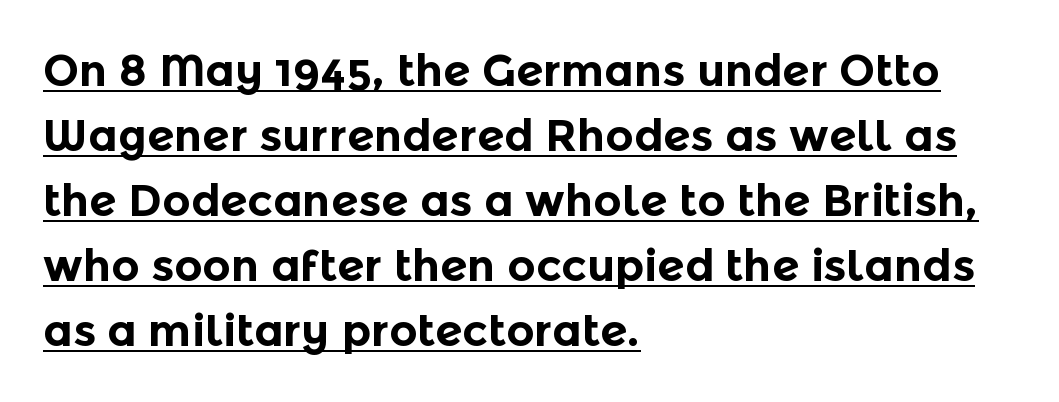
{"serif": "no", "italic": "no", "bold": "yes", "weight": "bold", "width": "normal", "x_height": "medium", "monospaced": "no", "underline": "yes", "align": "left", "line_spacing": "normal", "line_spacing_ratio": 1.48, "letter_spacing": "normal", "letter_spacing_em": 0.0, "glyph_px": 44}
